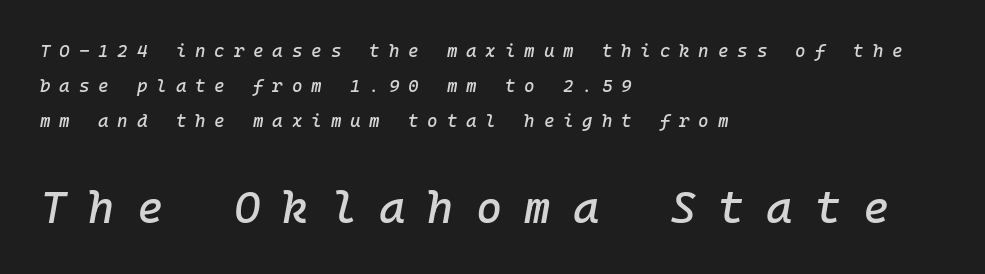
Q: Is the text italic (slanted)? A: Yes, it leans right by about 10 degrees.
Q: Is the text underlined? A: No.
Q: How is the paragraph aligned? A: Left-aligned.
Q: Is the spacing between letters normal or unusually wide? A: Unusually wide.
Q: Is the spacing between lines tight, normal or loose? A: Loose.
Q: Which block of text is set in a larger size, the first (top) or the second (bottom)? A: The second (bottom) one.
Q: Width (condensed, normal, or wide)? A: Normal.
Q: Stroke contrast? A: Low.
Q: x-height? A: Medium.
